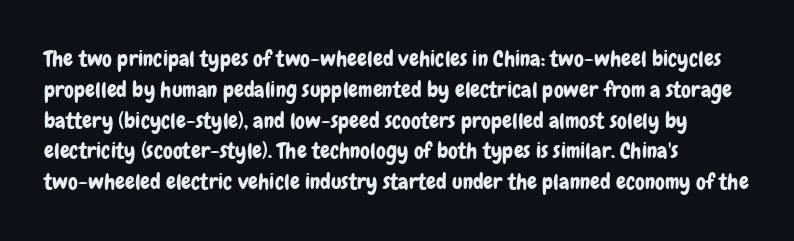
The image shows 22 px text type, upright; set left-aligned, normal line spacing (1.4x), normal letter spacing, not underlined.
